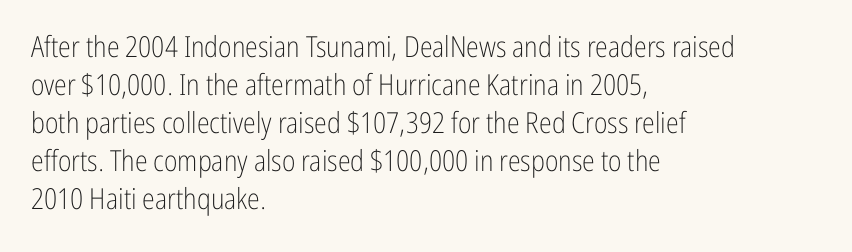
The letters advance in unequal steps, a hallmark of proportional type. Each word holds together tightly as a unit, with standard inter-letter gaps. What's the leading like? Ordinary, nothing unusual. Descenders hang freely into open space. The letters stand straight up with perfectly vertical stems. Stem width sits at or under what a default text font uses.
